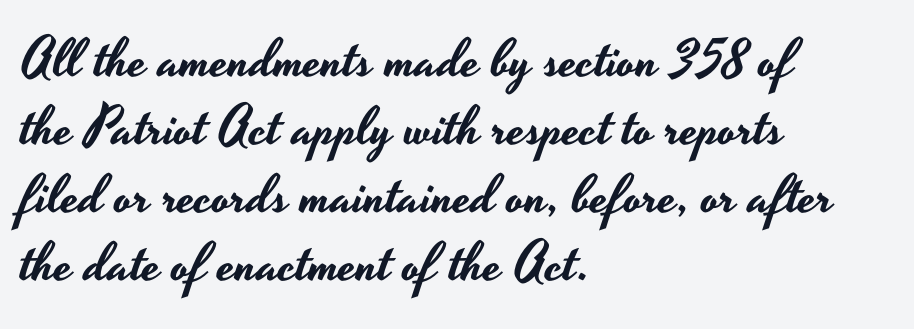
Q: Is the text italic (slanted)? A: Yes.
Q: Is the typeface a serif or a sans-serif typeface? A: Sans-serif.
Q: Is the text underlined? A: No.
Q: How is the paragraph aligned? A: Left-aligned.
Q: Is the spacing between letters normal or unusually wide? A: Normal.
Q: Is the spacing between lines tight, normal or loose? A: Normal.
Q: Width (condensed, normal, or wide)? A: Wide.
Q: Stroke contrast? A: Low.
Q: x-height? A: Small.
Q: Monospaced? A: No.
